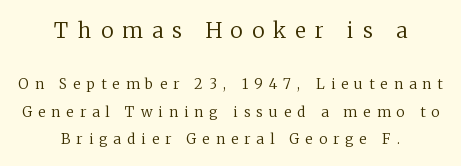
The image shows 21 px text type, upright; set centered, loose line spacing (1.97x), unusually wide letter spacing (+0.44 em), not underlined; the first (top) block is 1.5x larger.
